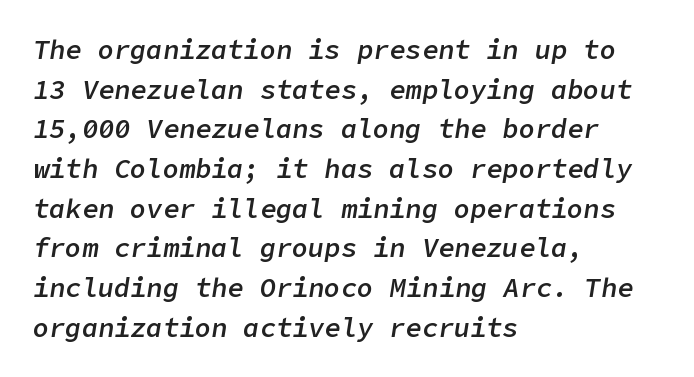
Q: Is the text bold? A: Semi-bold.
Q: Is the text italic (slanted)? A: Yes, it leans right by about 9 degrees.
Q: Is the text underlined? A: No.
Q: How is the paragraph aligned? A: Left-aligned.
Q: Is the spacing between letters normal or unusually wide? A: Normal.
Q: Is the spacing between lines tight, normal or loose? A: Normal.
